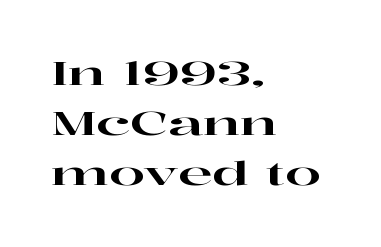
In terms of leading, this rendering sits right in the middle. These lines are rendered in a variable-pitch font. The letters sit at their default tracking, neither squeezed nor spread. Left-aligned paragraph, ragged on the right. Serifs: yes, visible at the terminals of the letterforms. A clean baseline with only descenders dipping below it.
